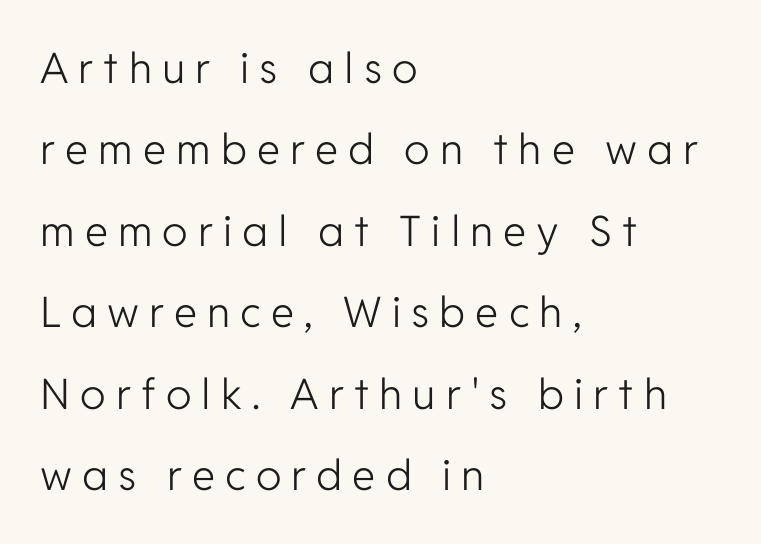
Q: Is the text bold? A: No.
Q: Is the text italic (slanted)? A: No, it is upright.
Q: Is the typeface a serif or a sans-serif typeface? A: Sans-serif.
Q: Is the text underlined? A: No.
Q: How is the paragraph aligned? A: Left-aligned.
Q: Is the spacing between letters normal or unusually wide? A: Unusually wide.
Q: Is the spacing between lines tight, normal or loose? A: Loose.
Q: Width (condensed, normal, or wide)? A: Normal.
Q: Stroke contrast? A: Low.
Q: x-height? A: Medium.
Q: Monospaced? A: No.
